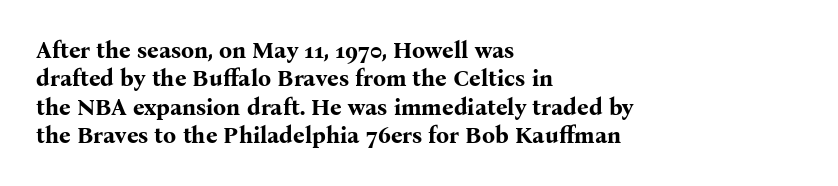
{"italic": "no", "bold": "yes", "underline": "no", "align": "left", "line_spacing_ratio": 1.23, "letter_spacing": "normal", "letter_spacing_em": 0.0, "glyph_px": 23}
